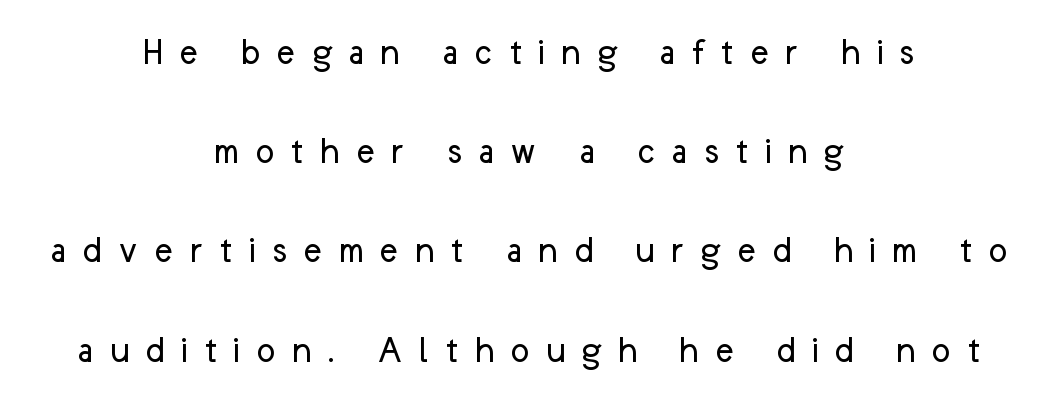
The image shows 40 px regular-weight sans-serif type, upright; set centered, loose line spacing (2.48x), unusually wide letter spacing (+0.4 em), not underlined; low stroke contrast and a medium x-height.
